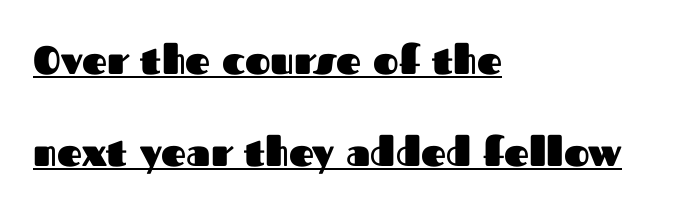
{"serif": "no", "italic": "no", "bold": "yes", "weight": "heavy", "width": "normal", "stroke_contrast": "medium", "x_height": "medium", "monospaced": "no", "underline": "yes", "align": "left", "line_spacing": "loose", "line_spacing_ratio": 2.36, "letter_spacing": "normal", "letter_spacing_em": 0.0, "glyph_px": 39}
